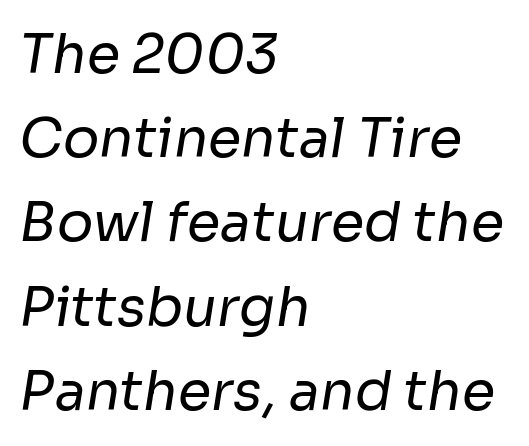
The rows are spaced the way most documents space them. Each letter's strokes conclude bluntly, with no projecting serifs. A light-to-regular cut is what we see here. Spacing verdict: proportional, widths tailored to each character.
